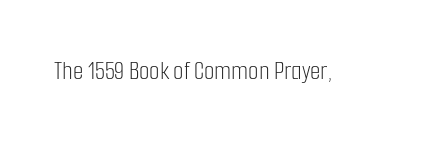
Q: Is the text bold? A: No.
Q: Is the text italic (slanted)? A: No, it is upright.
Q: Is the text underlined? A: No.
Q: Is the spacing between letters normal or unusually wide? A: Normal.
